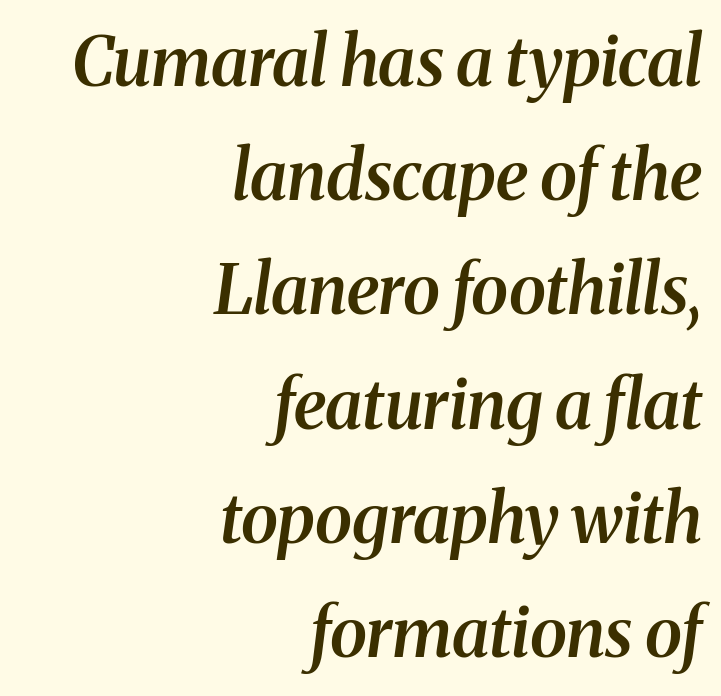
Looks like regular typesetting: each glyph gets only the width it needs. This is oblique type, the kind used for emphasis or titles. This block has exactly the height ordinary leading produces. No extra tracking has been applied to these lines.
